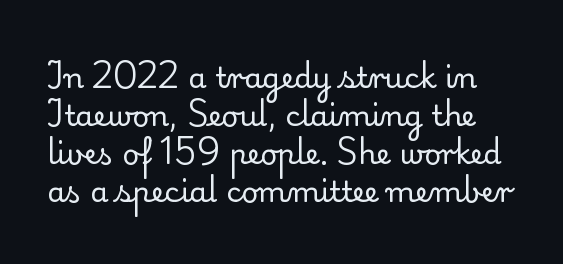
Q: Is the text bold? A: No.
Q: Is the text italic (slanted)? A: No, it is upright.
Q: Is the typeface a serif or a sans-serif typeface? A: Serif.
Q: Is the text underlined? A: No.
Q: Is the spacing between letters normal or unusually wide? A: Normal.
Q: Is the spacing between lines tight, normal or loose? A: Normal.
Q: Width (condensed, normal, or wide)? A: Normal.
Q: Stroke contrast? A: Low.
Q: x-height? A: Small.
Q: Monospaced? A: No.
